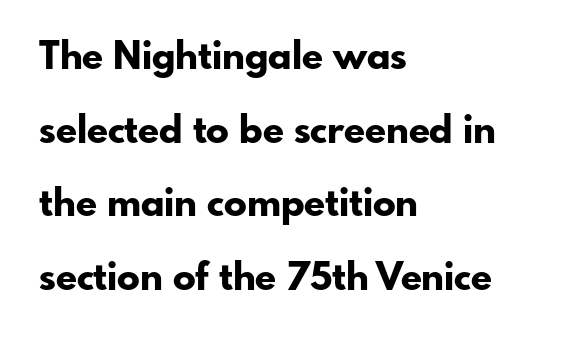
Q: Is the text bold? A: Yes.
Q: Is the text italic (slanted)? A: No, it is upright.
Q: Is the typeface a serif or a sans-serif typeface? A: Sans-serif.
Q: Is the text underlined? A: No.
Q: How is the paragraph aligned? A: Left-aligned.
Q: Is the spacing between letters normal or unusually wide? A: Normal.
Q: Is the spacing between lines tight, normal or loose? A: Loose.
Q: Width (condensed, normal, or wide)? A: Normal.
Q: Stroke contrast? A: Low.
Q: x-height? A: Small.
Q: Monospaced? A: No.
